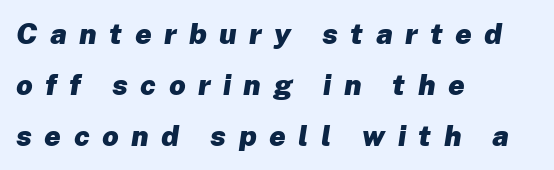
Q: Is the text bold? A: Yes.
Q: Is the text italic (slanted)? A: Yes, it leans right by about 8 degrees.
Q: Is the text underlined? A: No.
Q: How is the paragraph aligned? A: Left-aligned.
Q: Is the spacing between letters normal or unusually wide? A: Unusually wide.
Q: Width (condensed, normal, or wide)? A: Normal.
Q: Stroke contrast? A: Low.
Q: x-height? A: Medium.
Q: Monospaced? A: No.
